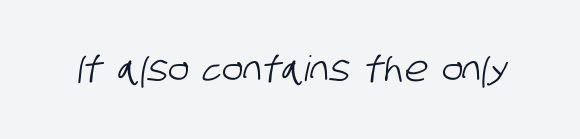
Between one letter and the next there's only the usual sliver of space. Type without underlining. Note the varied advance widths — an 'i' is clearly narrower than an 'm'. Is this a sans? Yes — the strokes have no serifs.
